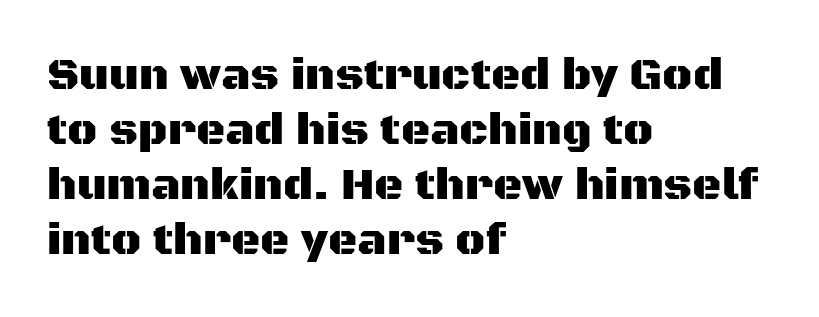
Q: Is the text italic (slanted)? A: No, it is upright.
Q: Is the typeface a serif or a sans-serif typeface? A: Sans-serif.
Q: Is the text underlined? A: No.
Q: How is the paragraph aligned? A: Left-aligned.
Q: Is the spacing between letters normal or unusually wide? A: Normal.
Q: Width (condensed, normal, or wide)? A: Normal.
Q: Stroke contrast? A: Medium.
Q: x-height? A: Large.
Q: Monospaced? A: No.
